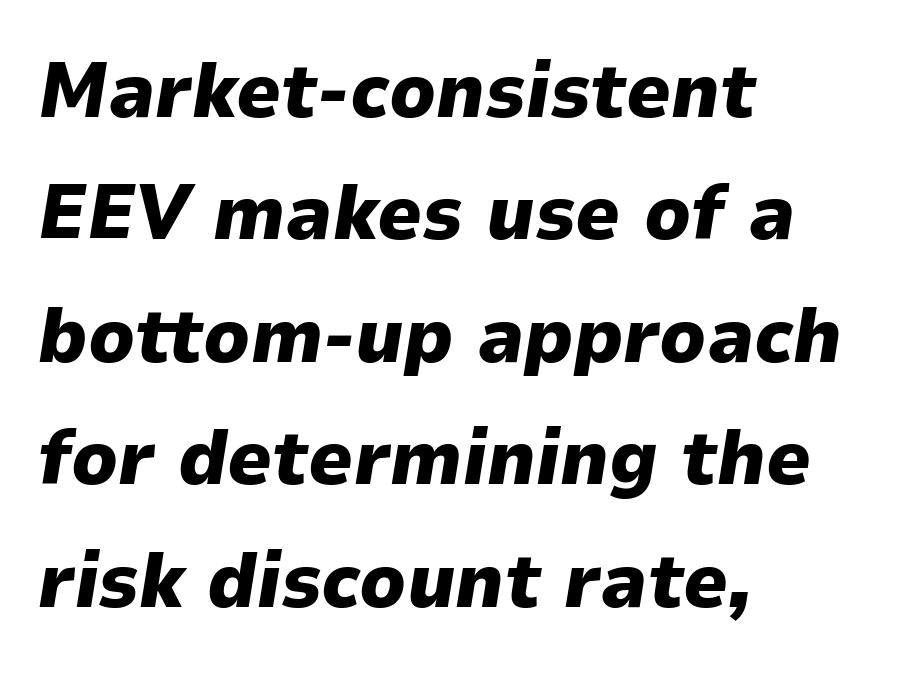
{"italic": "yes", "lean": "right", "slant_degrees": 9, "bold": "yes", "weight": "heavy", "width": "normal", "stroke_contrast": "low", "x_height": "medium", "monospaced": "no", "underline": "no", "align": "left", "line_spacing": "normal", "line_spacing_ratio": 1.57, "letter_spacing": "normal", "letter_spacing_em": 0.0, "glyph_px": 78}
